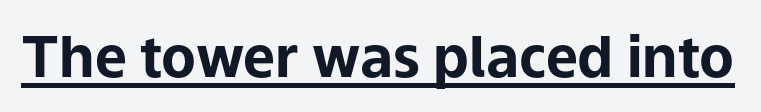
Are there feet on the stems? There aren't — it's a sans. Decoration check: the copy is underlined. Letter spacing: default. Note the varied advance widths — an 'i' is clearly narrower than an 'm'. As a designer I'd log this as weight 700, bold.
